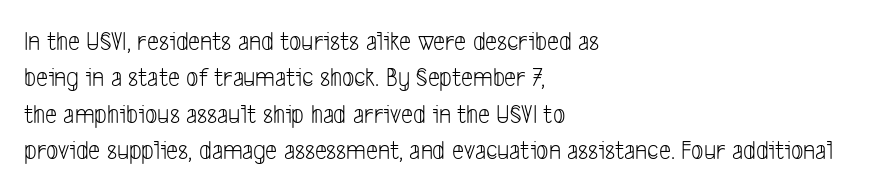
Q: Is the text bold? A: No.
Q: Is the text underlined? A: No.
Q: How is the paragraph aligned? A: Left-aligned.
Q: Is the spacing between letters normal or unusually wide? A: Normal.
Q: Is the spacing between lines tight, normal or loose? A: Normal.
